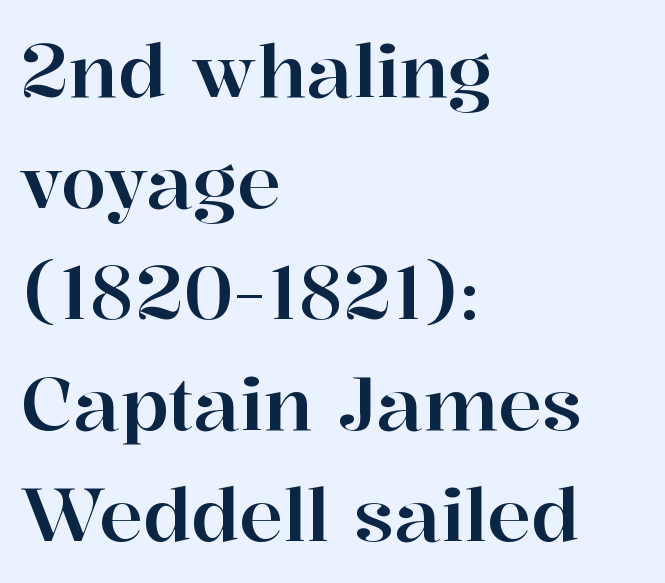
Baseline-to-baseline distance is the conventional proportion of letter height. A roman cut, with each character standing at attention. You could call the tracking neutral — neither tight nor loose. The passage shown is typeset with a serif family. The setting favours the left margin, as ordinary paragraphs usually do. Descenders hang freely into open space.
